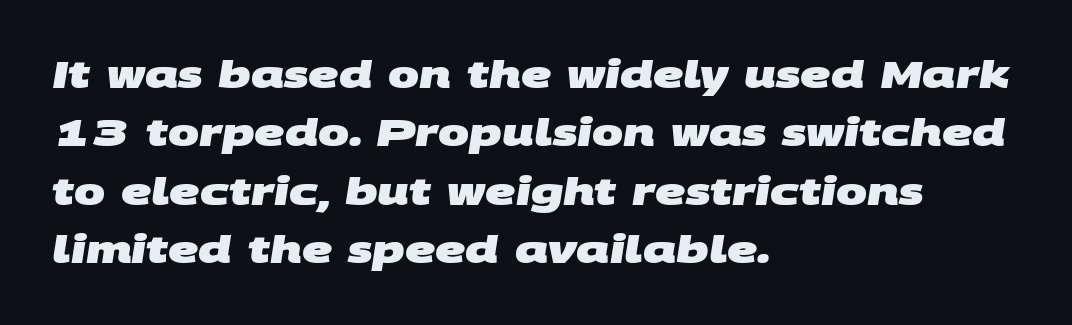
{"serif": "no", "bold": "yes", "weight": "heavy", "width": "wide", "stroke_contrast": "medium", "x_height": "large", "monospaced": "no", "underline": "no", "align": "left", "line_spacing": "normal", "line_spacing_ratio": 1.58, "letter_spacing": "normal", "letter_spacing_em": 0.0, "glyph_px": 37}
